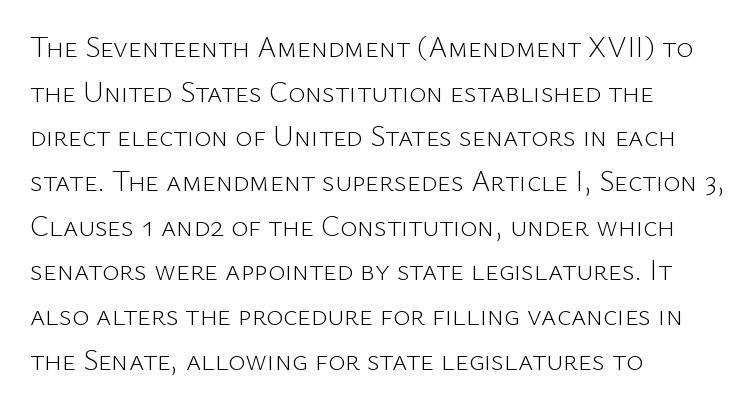
Words float on clear page, feet unadorned. If you drew a line through each stem, it would be perfectly vertical. Varying glyph widths throughout — classic text-font behaviour. The passage shown is not bold in any degree.
